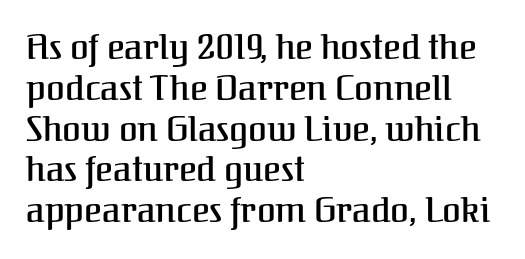
Q: Is the text italic (slanted)? A: No, it is upright.
Q: Is the typeface a serif or a sans-serif typeface? A: Serif.
Q: Is the text underlined? A: No.
Q: How is the paragraph aligned? A: Left-aligned.
Q: Is the spacing between letters normal or unusually wide? A: Normal.
Q: Width (condensed, normal, or wide)? A: Normal.
Q: Stroke contrast? A: Medium.
Q: x-height? A: Medium.
Q: Monospaced? A: No.
